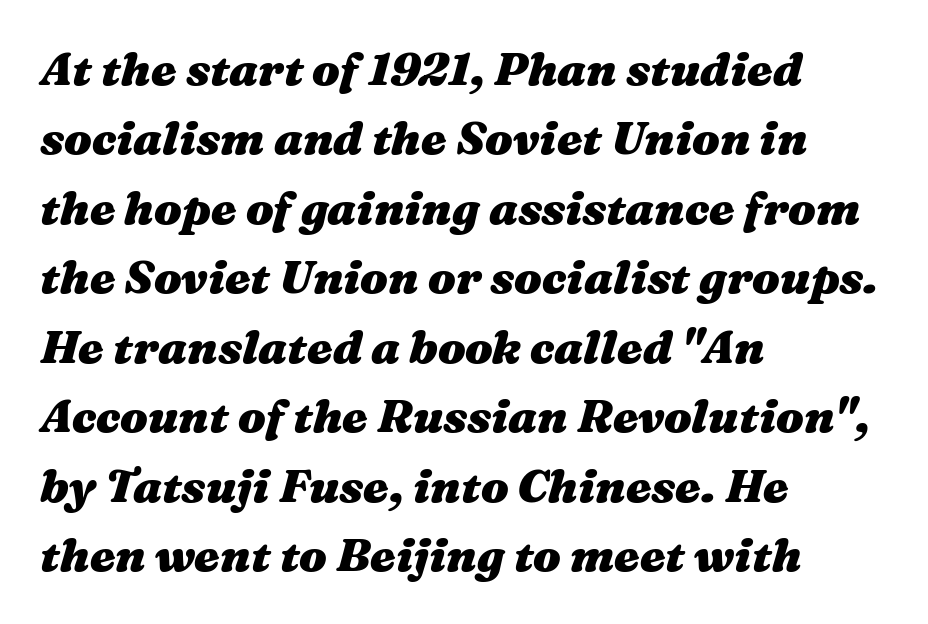
The image shows 46 px heavy, wide type, italic (leaning right); set left-aligned, normal line spacing (1.51x), normal letter spacing, not underlined; medium stroke contrast and a medium x-height.
